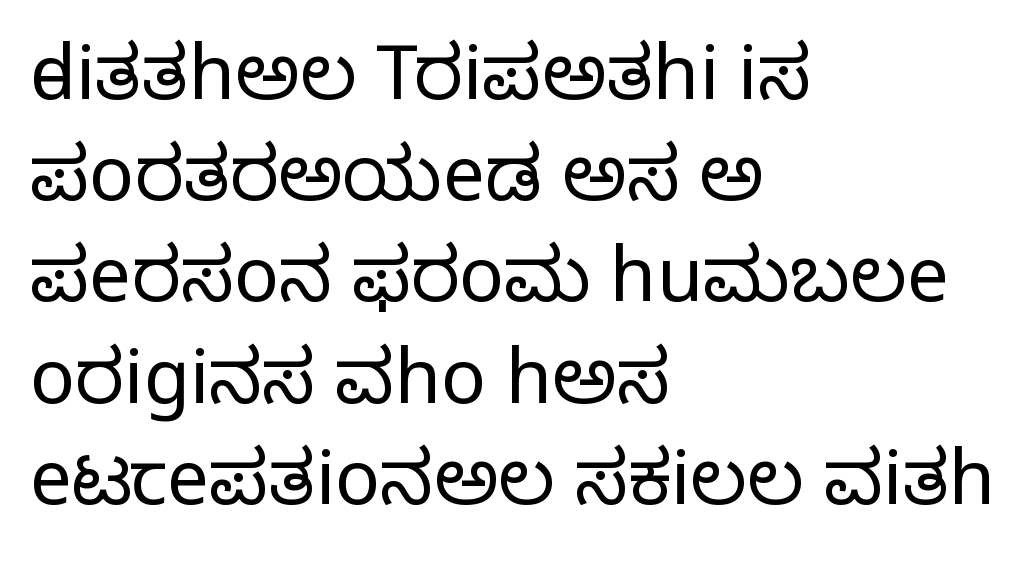
Letters rest on an invisible, unmarked baseline. Observe the serifs anchoring each vertical stroke in this sample. The typesetter chose a ragged-right arrangement here. Rows of type keep a routine distance in the vertical direction. The font sits on the lighter half of the weight spectrum, regular included.
